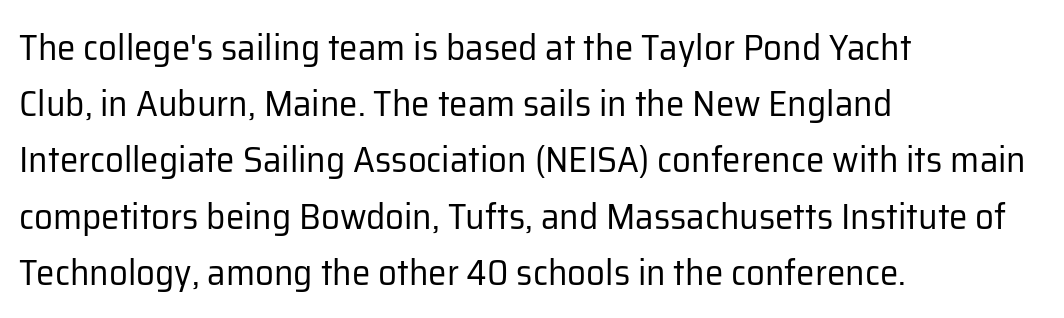
Casual observation: everything's shoved over to the left. A clean baseline with only descenders dipping below it. These lines are rendered in a variable-pitch font. The type is set solid horizontally, with unmodified tracking.
